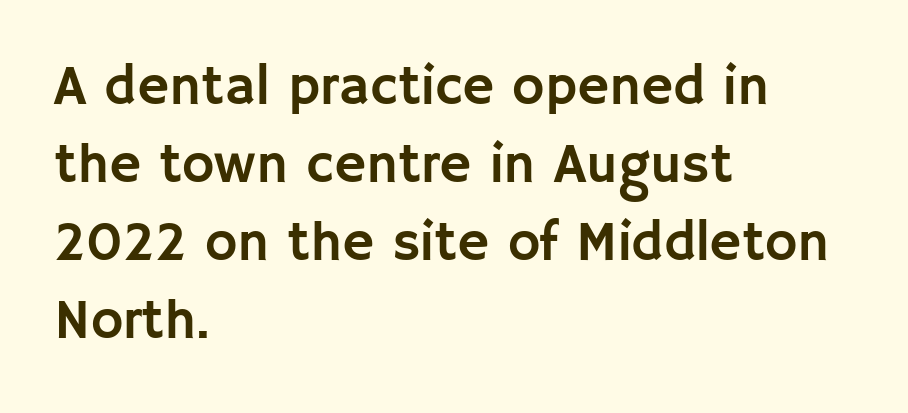
The designer went with a sans here, leaving each stem footless. Standard letterfit; no display-style spreading of the glyphs. Nobody drew a line under any word here. The block of text has a typical density, with ordinary space between rows. Think of a printed novel: that variable character pitch is what you see here. In terms of posture, this sample is upright.
